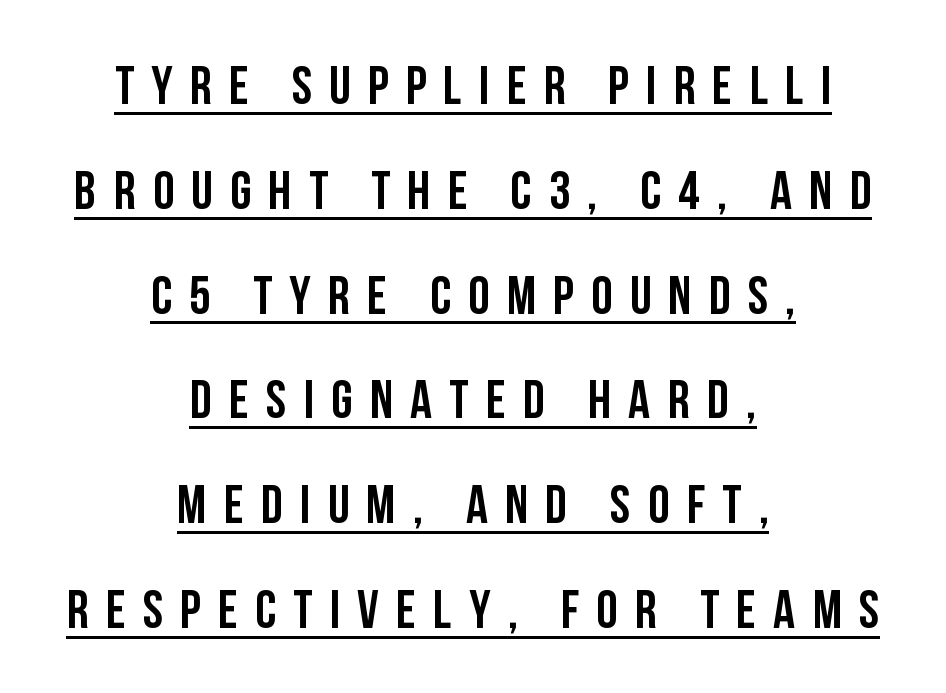
Posture: upright roman. This rendering widens character spacing well past its baseline value. This sample uses a sans-serif face. Spacing verdict: proportional, widths tailored to each character. Neither beginnings nor endings align; midpoints do. The glyphs are accompanied by a horizontal stroke just below them.
